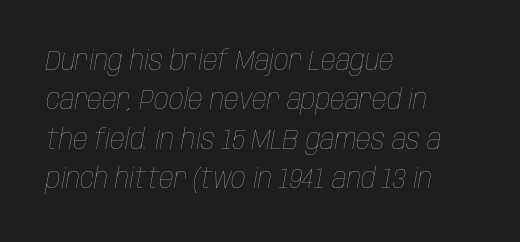
{"italic": "yes", "lean": "right", "slant_degrees": 10, "bold": "no", "weight": "thin", "width": "condensed", "stroke_contrast": "low", "x_height": "large", "monospaced": "no", "underline": "no", "align": "left", "line_spacing": "normal", "line_spacing_ratio": 1.36, "letter_spacing": "normal", "letter_spacing_em": 0.0, "glyph_px": 29}
